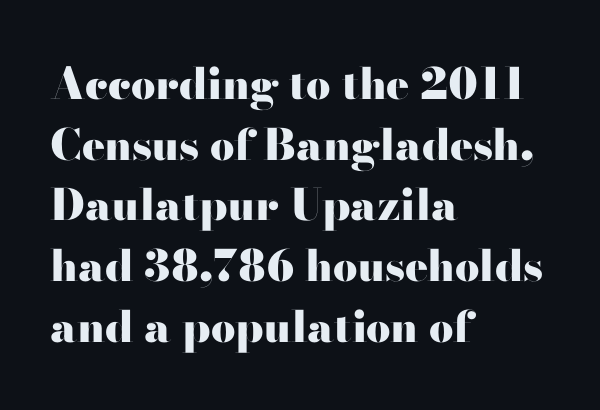
Is the block centered? No — it sits flush against the left margin. Tall strokes in this sample are plumb rather than angled. The text was rendered using a seriffed face with decorative stroke endings. The font is running at its bold setting. Students, observe: this is what conventionally led text looks like.
